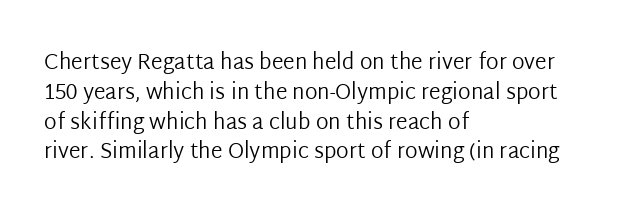
The image shows 21 px text type, upright; set left-aligned, normal line spacing (1.42x), normal letter spacing, not underlined.
